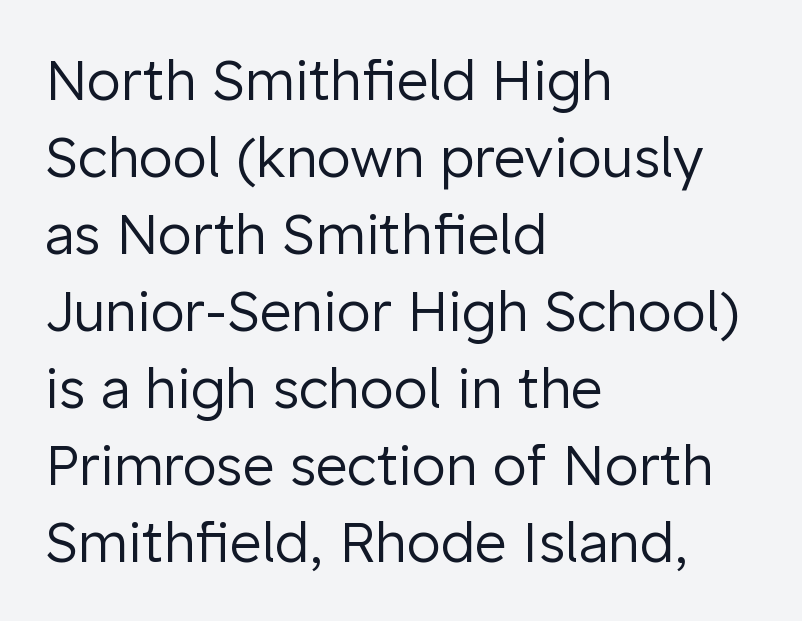
{"serif": "no", "italic": "no", "bold": "no", "weight": "regular", "width": "normal", "stroke_contrast": "low", "x_height": "medium", "monospaced": "no", "underline": "no", "align": "left", "line_spacing": "normal", "line_spacing_ratio": 1.4, "letter_spacing": "normal", "letter_spacing_em": 0.0, "glyph_px": 55}
